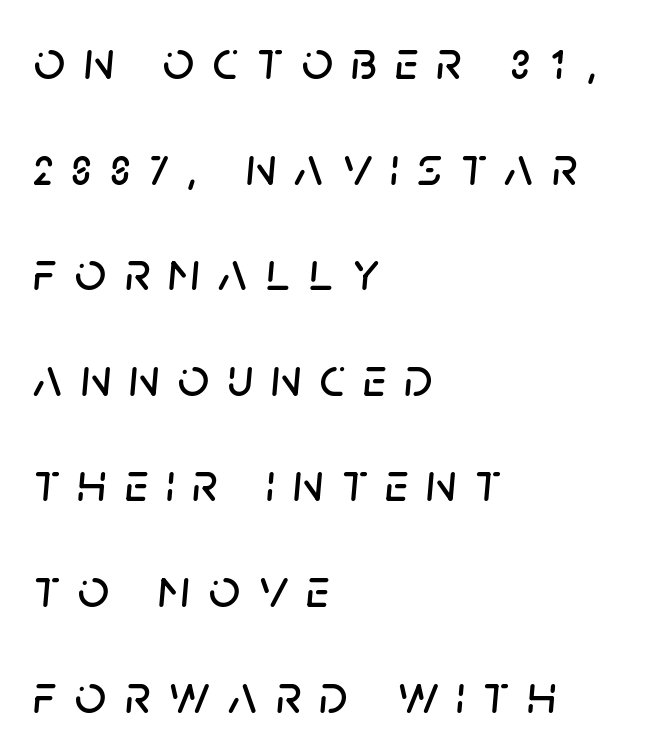
{"italic": "yes", "lean": "right", "slant_degrees": 5, "width": "normal", "stroke_contrast": "low", "x_height": "large", "monospaced": "no", "underline": "no", "align": "left", "line_spacing": "loose", "line_spacing_ratio": 1.92, "letter_spacing": "wide", "letter_spacing_em": 0.33, "glyph_px": 55}
